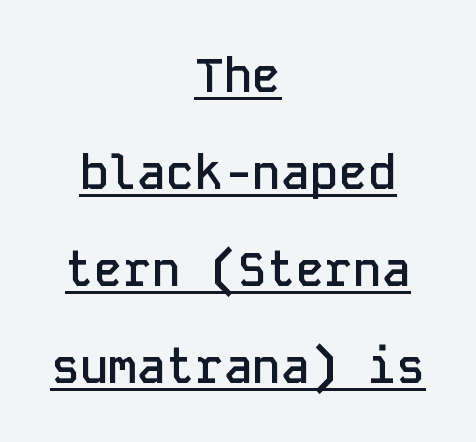
The whitespace from short lines is split evenly between both sides. The characters look somewhat weighty, a semibold short of true bold. Do the letters lean? They stand straight. This rendering employs a face without finishing strokes, i.e., a sans-serif.
